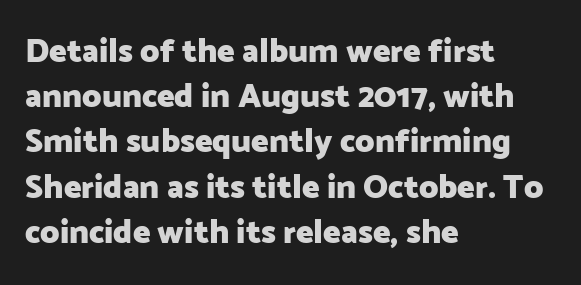
{"serif": "no", "italic": "no", "bold": "yes", "weight": "heavy", "width": "normal", "stroke_contrast": "low", "x_height": "medium", "monospaced": "no", "underline": "no", "align": "left", "line_spacing": "normal", "line_spacing_ratio": 1.37, "letter_spacing": "normal", "letter_spacing_em": 0.0, "glyph_px": 33}
